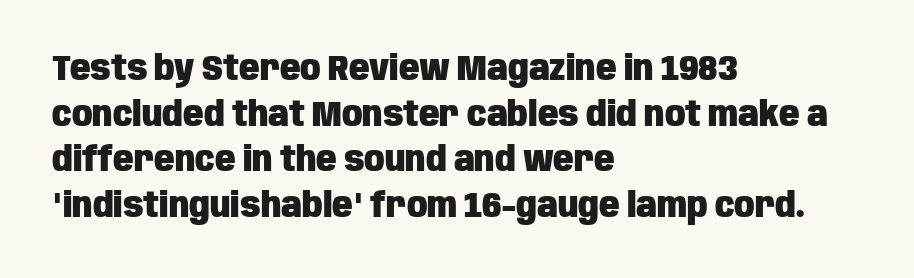
The image shows 34 px heavy, condensed sans-serif type, upright; set left-aligned, normal line spacing (1.34x), normal letter spacing, not underlined; low stroke contrast and a large x-height.
